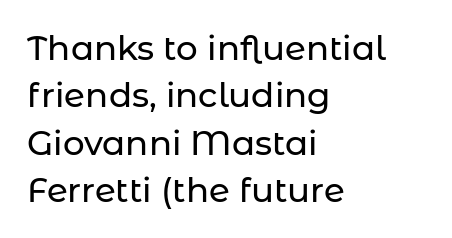
Notice how descenders clear the ascenders below comfortably — that's standard leading. Italic: no, the glyphs are upright roman. The face used here is proportionally spaced, like ordinary book or web type. Look at the tracking — it's just the regular setting, nothing added.
